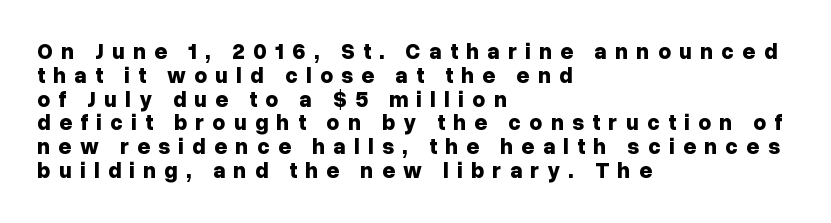
The image shows 22 px bold type, upright; set left-aligned, tight line spacing (1.08x), unusually wide letter spacing (+0.38 em), not underlined.
